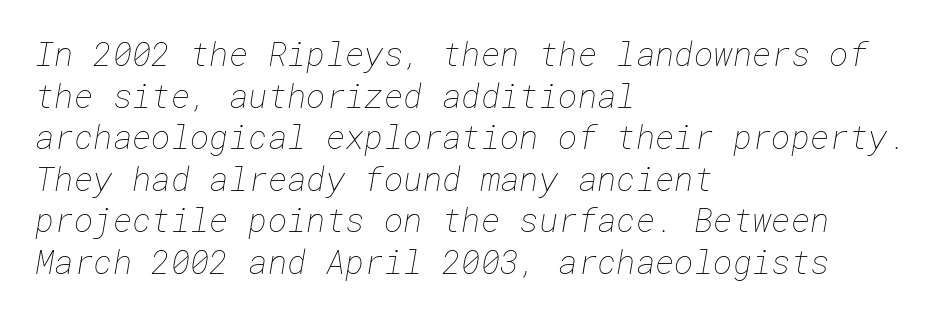
{"bold": "no", "weight": "thin", "width": "normal", "stroke_contrast": "low", "x_height": "medium", "underline": "no", "align": "left", "line_spacing": "normal", "line_spacing_ratio": 1.26, "letter_spacing": "normal", "letter_spacing_em": 0.0, "glyph_px": 33}
